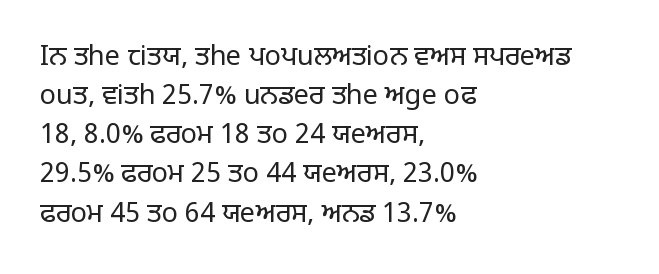
The image shows 27 px text type, upright; set left-aligned, normal line spacing (1.45x), normal letter spacing, not underlined.
